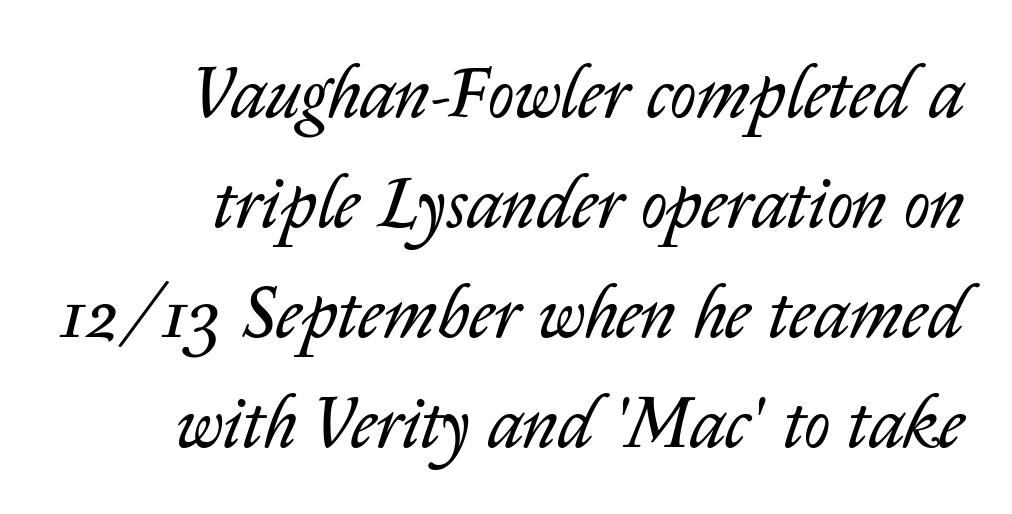
{"italic": "yes", "lean": "right", "slant_degrees": 14, "bold": "no", "weight": "regular", "width": "normal", "stroke_contrast": "low", "x_height": "medium", "monospaced": "no", "underline": "no", "align": "right", "line_spacing": "normal", "line_spacing_ratio": 1.53, "letter_spacing": "normal", "letter_spacing_em": 0.0, "glyph_px": 72}
